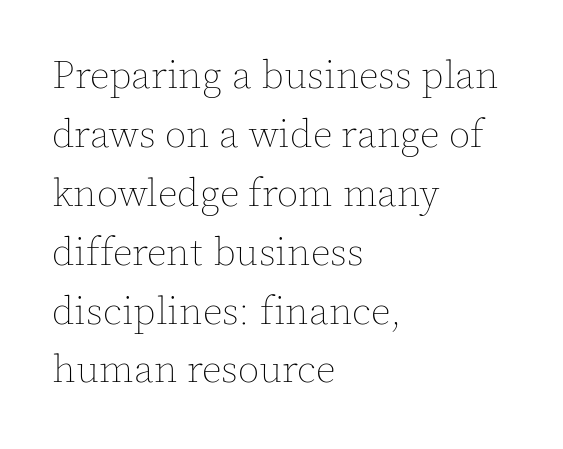
The image shows 39 px thin type, upright; set left-aligned, normal line spacing (1.51x), normal letter spacing, not underlined; a medium x-height.
